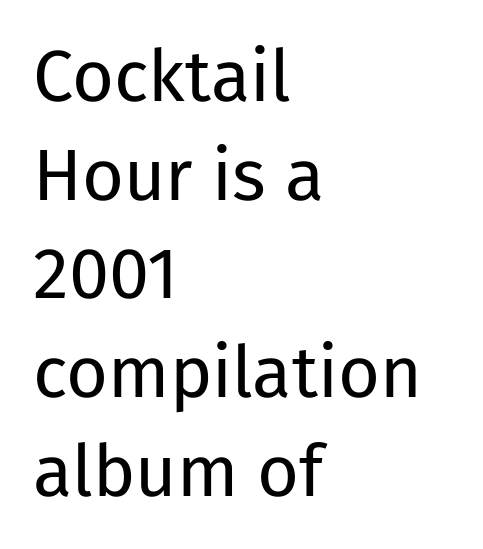
{"serif": "no", "italic": "no", "bold": "no", "weight": "regular", "width": "normal", "stroke_contrast": "low", "x_height": "medium", "monospaced": "no", "underline": "no", "align": "left", "line_spacing": "normal", "line_spacing_ratio": 1.37, "letter_spacing": "normal", "letter_spacing_em": 0.0, "glyph_px": 72}
